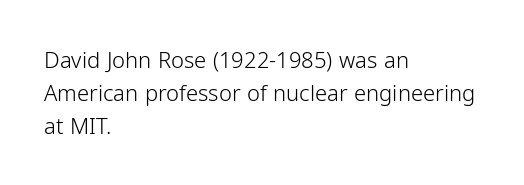
Q: Is the text bold? A: No.
Q: Is the text italic (slanted)? A: No, it is upright.
Q: Is the text underlined? A: No.
Q: How is the paragraph aligned? A: Left-aligned.
Q: Is the spacing between letters normal or unusually wide? A: Normal.
Q: Is the spacing between lines tight, normal or loose? A: Normal.
